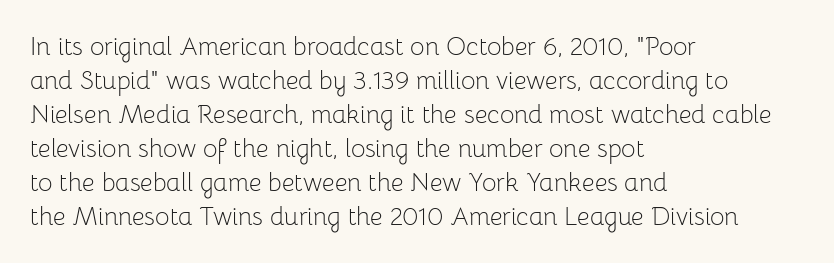
The image shows 25 px text type, upright; set left-aligned, normal line spacing (1.36x), normal letter spacing, not underlined.
